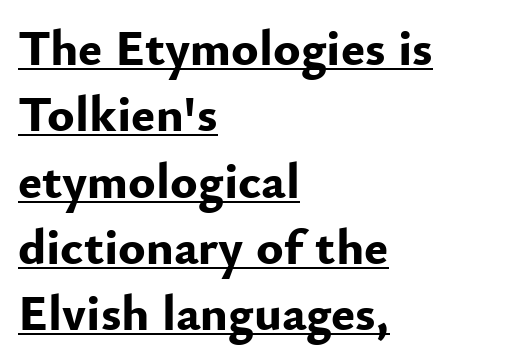
Q: Is the text bold? A: Yes.
Q: Is the text italic (slanted)? A: No, it is upright.
Q: Is the typeface a serif or a sans-serif typeface? A: Sans-serif.
Q: Is the text underlined? A: Yes.
Q: How is the paragraph aligned? A: Left-aligned.
Q: Is the spacing between letters normal or unusually wide? A: Normal.
Q: Is the spacing between lines tight, normal or loose? A: Normal.
Q: Width (condensed, normal, or wide)? A: Normal.
Q: Stroke contrast? A: Low.
Q: x-height? A: Small.
Q: Monospaced? A: No.
